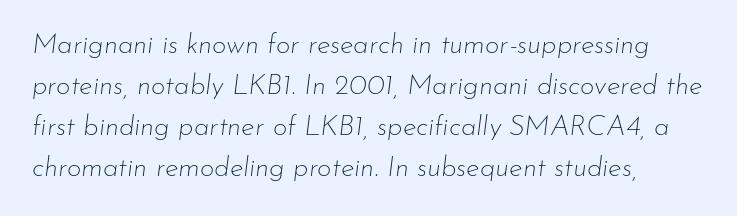
{"italic": "yes", "lean": "right", "slant_degrees": 7, "bold": "no", "weight": "thin", "width": "normal", "stroke_contrast": "low", "x_height": "small", "monospaced": "no", "underline": "no", "align": "left", "line_spacing": "normal", "line_spacing_ratio": 1.47, "letter_spacing": "normal", "letter_spacing_em": 0.0, "glyph_px": 28}
